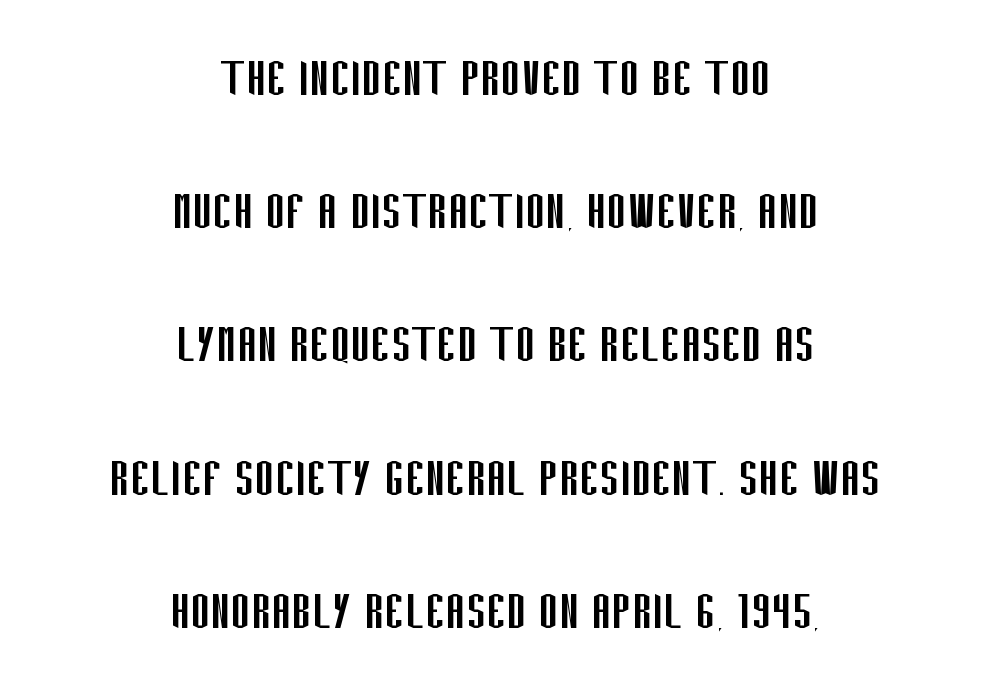
Q: Is the text bold? A: No.
Q: Is the text italic (slanted)? A: No, it is upright.
Q: Is the typeface a serif or a sans-serif typeface? A: Sans-serif.
Q: Is the text underlined? A: No.
Q: How is the paragraph aligned? A: Centered.
Q: Is the spacing between letters normal or unusually wide? A: Normal.
Q: Is the spacing between lines tight, normal or loose? A: Loose.
Q: Width (condensed, normal, or wide)? A: Condensed.
Q: Stroke contrast? A: Low.
Q: x-height? A: Large.
Q: Monospaced? A: No.
